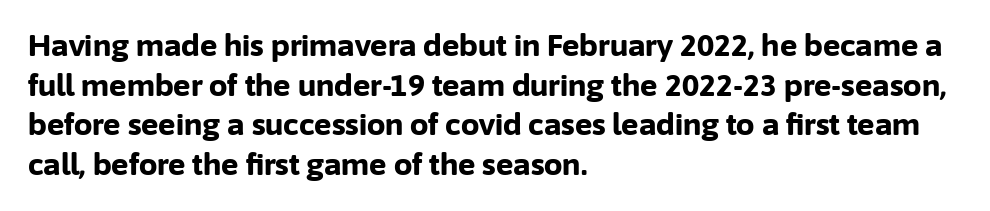
{"serif": "no", "italic": "no", "bold": "yes", "weight": "bold", "width": "normal", "stroke_contrast": "low", "x_height": "medium", "monospaced": "no", "underline": "no", "align": "left", "line_spacing": "normal", "line_spacing_ratio": 1.37, "letter_spacing": "normal", "letter_spacing_em": 0.0, "glyph_px": 29}
